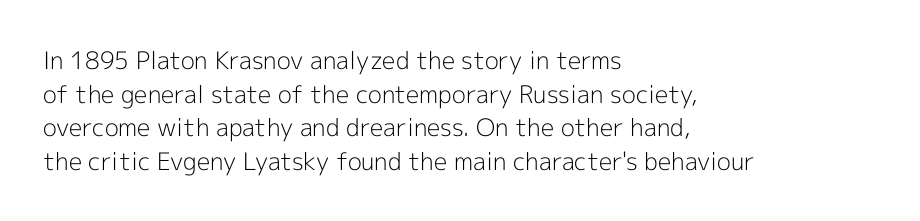
{"italic": "no", "bold": "no", "underline": "no", "align": "left", "line_spacing": "normal", "line_spacing_ratio": 1.4, "letter_spacing": "normal", "letter_spacing_em": 0.0, "glyph_px": 24}
